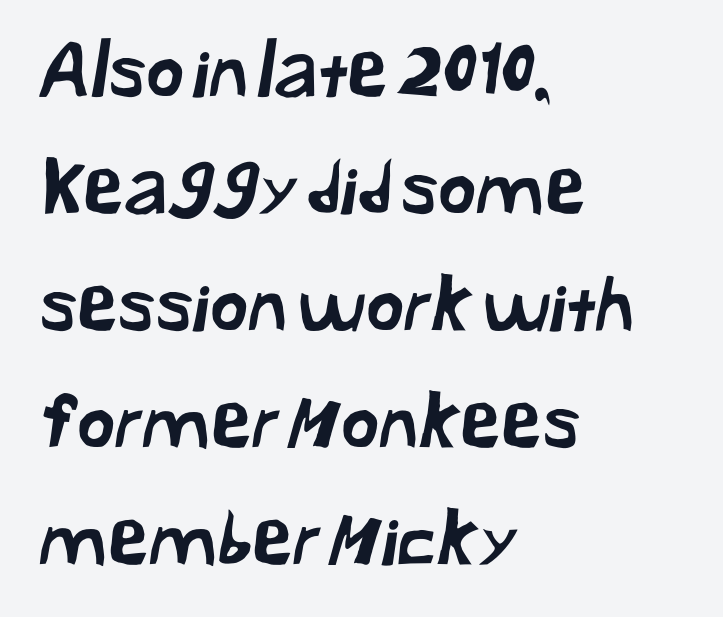
The image shows 74 px sans-serif type; set left-aligned, normal line spacing (1.58x), normal letter spacing, not underlined; low stroke contrast and a medium x-height.
